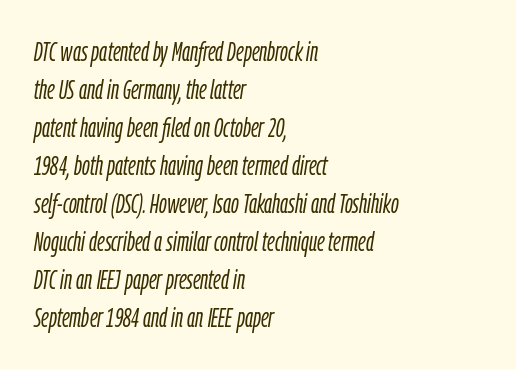
The specimen reads as italic at a glance. Successive baselines arrive at the customary interval. Nothing heavy about these letters — not bold at all. Any mark beneath the type? The region is blank. This rendering uses left alignment, leaving the right contour irregular. The rendering keeps characters at their native spacing.
